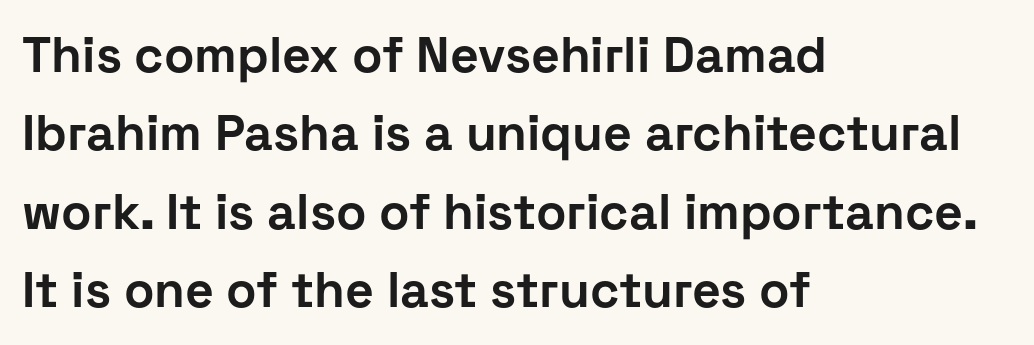
The image shows 50 px bold sans-serif type, upright; set left-aligned, normal line spacing (1.57x), normal letter spacing, not underlined; low stroke contrast and a medium x-height.
